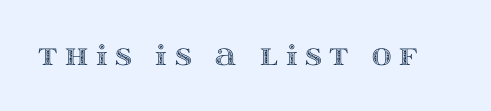
The image shows 27 px text type, upright; set unusually wide letter spacing (+0.28 em), not underlined.
